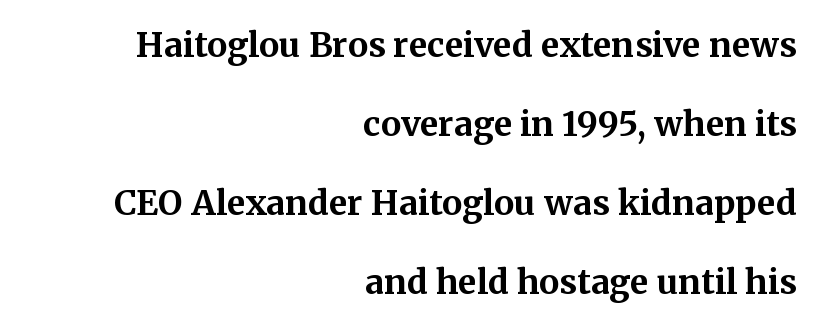
Proportional: the letters do not fall into vertical columns. The paragraph has a hard right edge and a soft left edge. Each letter's strokes conclude with small projecting serifs. Quick note: interline space is abundant.
